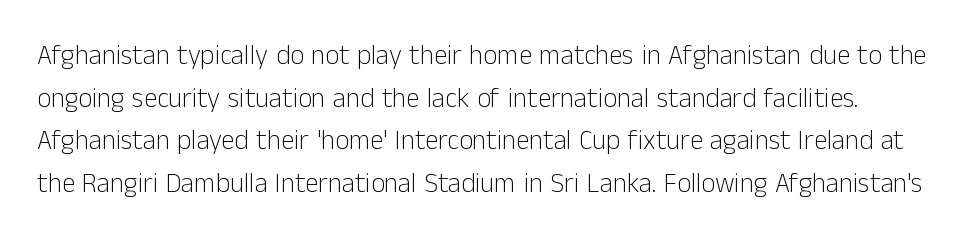
Lines of text with bare space underneath. Students, observe: this is what conventionally led text looks like. Does extra space separate the letters? No, they use regular spacing. Every character sits straight up, as roman type does. Ink coverage per letter is moderate at most.
